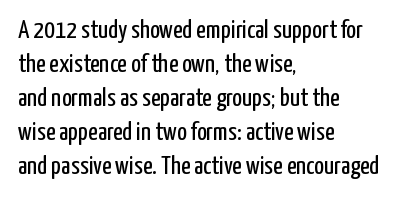
{"italic": "no", "bold": "no", "underline": "no", "align": "left", "line_spacing": "normal", "line_spacing_ratio": 1.31, "letter_spacing": "normal", "letter_spacing_em": 0.0, "glyph_px": 26}
